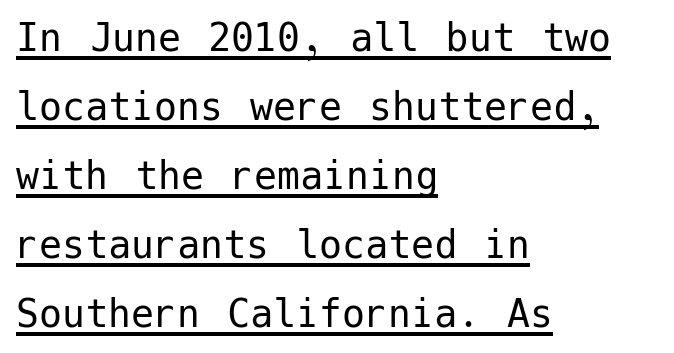
Q: Is the text bold? A: No.
Q: Is the text italic (slanted)? A: No, it is upright.
Q: Is the typeface a serif or a sans-serif typeface? A: Sans-serif.
Q: Is the text underlined? A: Yes.
Q: How is the paragraph aligned? A: Left-aligned.
Q: Is the spacing between letters normal or unusually wide? A: Normal.
Q: Is the spacing between lines tight, normal or loose? A: Normal.
Q: Width (condensed, normal, or wide)? A: Normal.
Q: Stroke contrast? A: Low.
Q: x-height? A: Medium.
